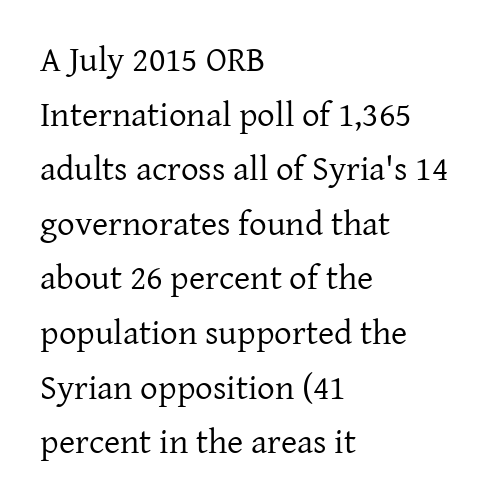
A roman cut, with each character standing at attention. What's the leading like? Ordinary, nothing unusual. The type is set solid horizontally, with unmodified tracking. These lines are rendered in a variable-pitch font. Every row of glyphs begins at an identical x-position on the left.
